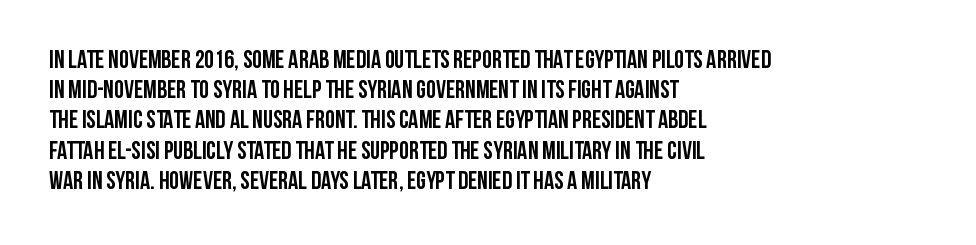
The passage shown is emphatically bold. The space directly below the letters is spotless. Tracking here is standard; glyphs follow each other at the usual distance. Where is the straight margin? On the left.
